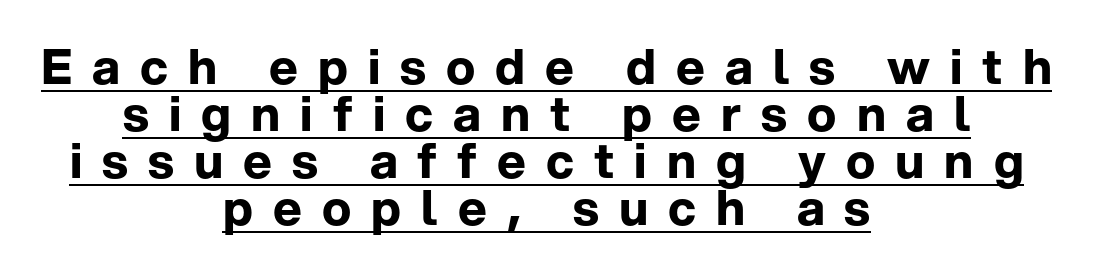
{"serif": "no", "italic": "no", "bold": "yes", "weight": "bold", "width": "normal", "stroke_contrast": "low", "x_height": "medium", "monospaced": "no", "underline": "yes", "align": "center", "line_spacing": "tight", "line_spacing_ratio": 0.96, "letter_spacing": "wide", "letter_spacing_em": 0.41, "glyph_px": 49}
